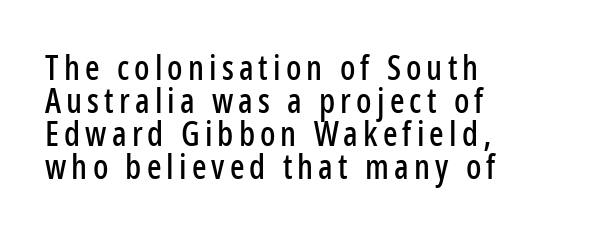
The image shows 34 px condensed sans-serif type, upright; set left-aligned, tight line spacing (0.97x), not underlined; low stroke contrast and a medium x-height.
